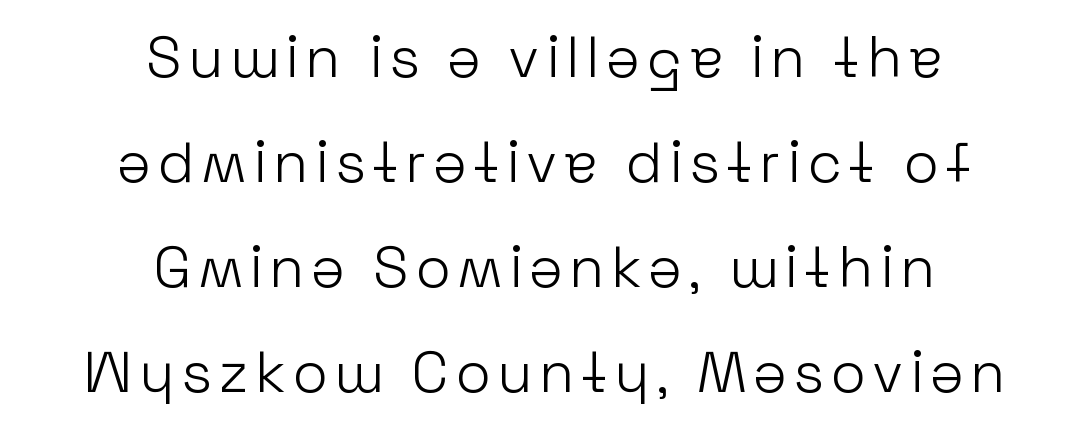
{"serif": "no", "italic": "no", "bold": "no", "weight": "light", "width": "normal", "stroke_contrast": "low", "x_height": "medium", "monospaced": "no", "underline": "no", "align": "center", "line_spacing_ratio": 1.81, "glyph_px": 58}
